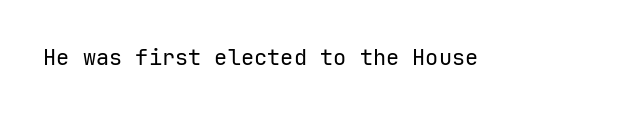
{"italic": "no", "bold": "no", "underline": "no", "letter_spacing": "normal", "letter_spacing_em": 0.0, "glyph_px": 22}
